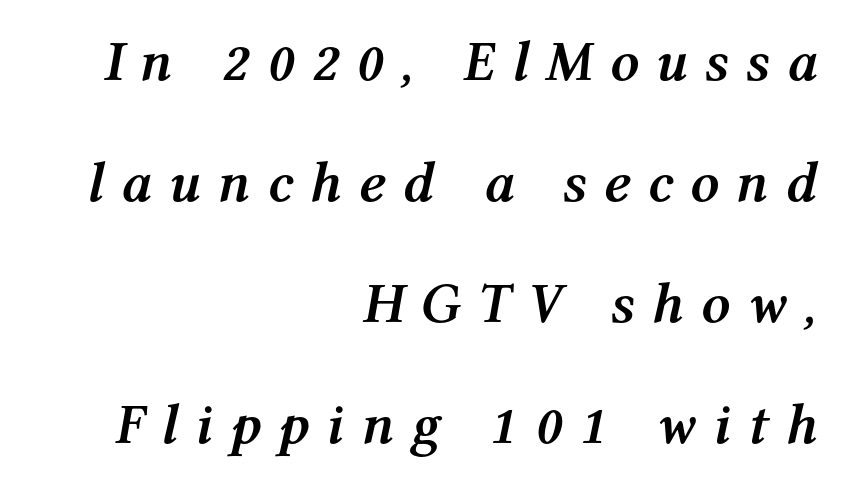
Q: Is the text bold? A: Yes.
Q: Is the text italic (slanted)? A: Yes, it leans right by about 12 degrees.
Q: Is the text underlined? A: No.
Q: How is the paragraph aligned? A: Right-aligned.
Q: Is the spacing between letters normal or unusually wide? A: Unusually wide.
Q: Is the spacing between lines tight, normal or loose? A: Loose.
Q: Width (condensed, normal, or wide)? A: Normal.
Q: Stroke contrast? A: Medium.
Q: x-height? A: Medium.
Q: Monospaced? A: No.
